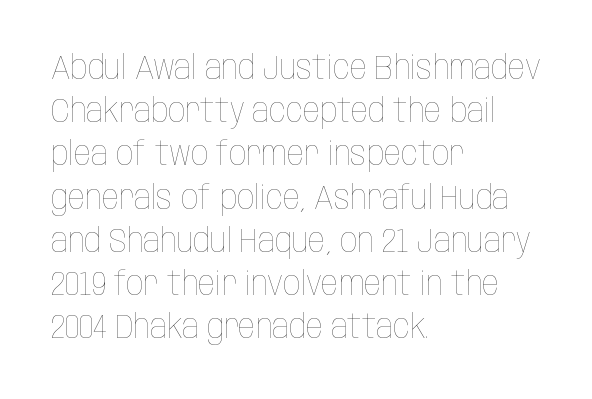
The image shows 34 px thin, condensed type, upright; set left-aligned, normal line spacing (1.27x), normal letter spacing, not underlined; low stroke contrast and a large x-height.
